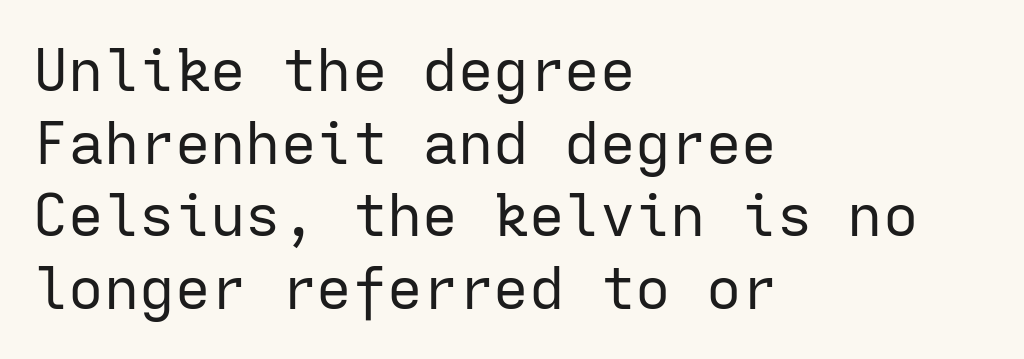
{"serif": "no", "italic": "no", "bold": "no", "weight": "regular", "width": "normal", "stroke_contrast": "low", "x_height": "medium", "monospaced": "yes", "underline": "no", "align": "left", "line_spacing_ratio": 1.23, "letter_spacing": "normal", "letter_spacing_em": 0.0, "glyph_px": 59}
